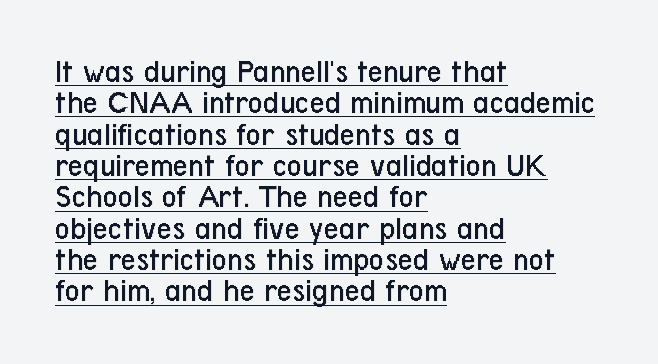
No italicization has been applied; the sample stays upright. On a weight scale, this lands at 450 or below. Leading is clearly below the norm, producing a dense column. The font family rendered here belongs to the sans-serif group.
